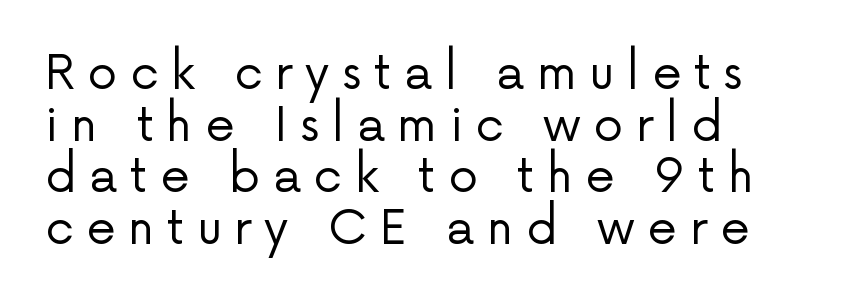
The image shows 47 px regular-weight sans-serif type, upright; set tight line spacing (1.1x), unusually wide letter spacing (+0.27 em), not underlined; low stroke contrast and a medium x-height.
